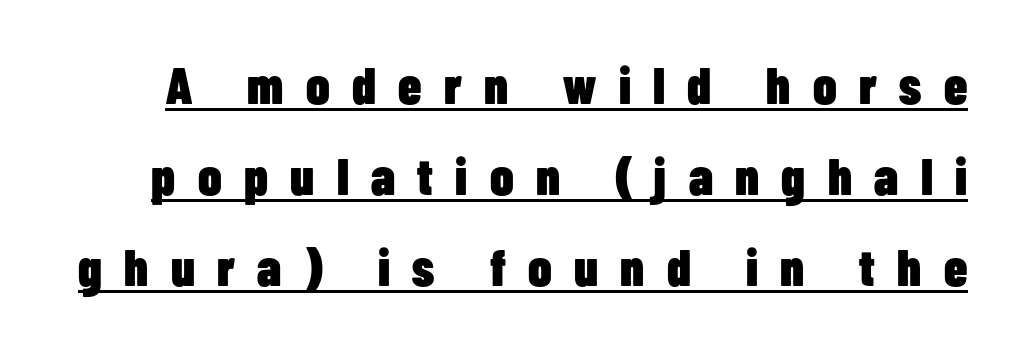
{"serif": "no", "italic": "no", "bold": "yes", "weight": "heavy", "width": "condensed", "stroke_contrast": "low", "x_height": "medium", "monospaced": "no", "underline": "yes", "line_spacing_ratio": 1.75, "letter_spacing": "wide", "letter_spacing_em": 0.43, "glyph_px": 52}
